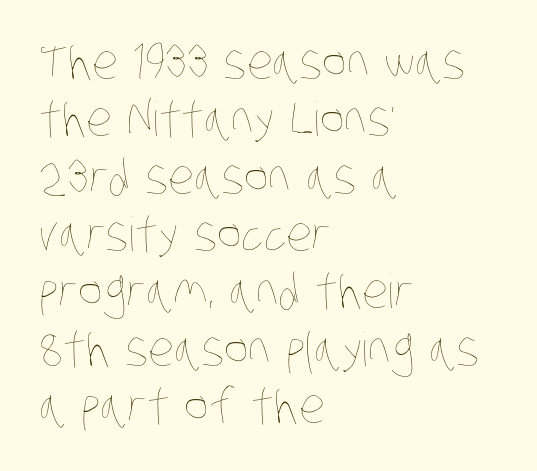
The image shows 47 px thin, condensed type; set left-aligned, line spacing 1.22x, normal letter spacing, not underlined; low stroke contrast and a large x-height.
